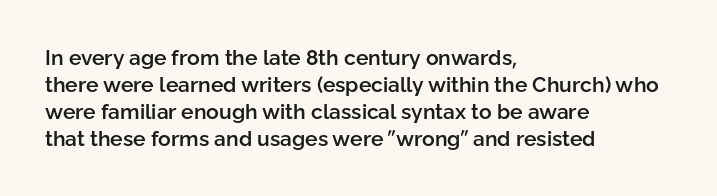
Posture: upright roman. Glance below the letters and you will spot only blank space. Its strokes are somewhat broadened, the hallmark of semibold type. Typeset ragged right — the left edge is the straight one.
